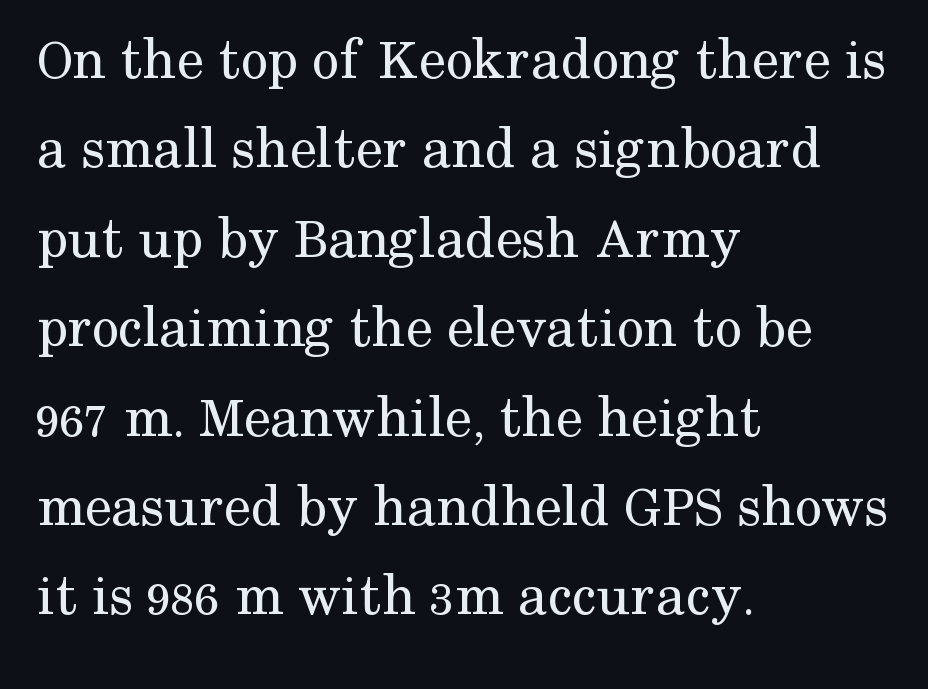
{"serif": "yes", "italic": "no", "bold": "no", "weight": "regular", "width": "normal", "stroke_contrast": "medium", "x_height": "medium", "monospaced": "no", "underline": "no", "align": "left", "line_spacing": "normal", "line_spacing_ratio": 1.49, "letter_spacing": "normal", "letter_spacing_em": 0.0, "glyph_px": 60}
